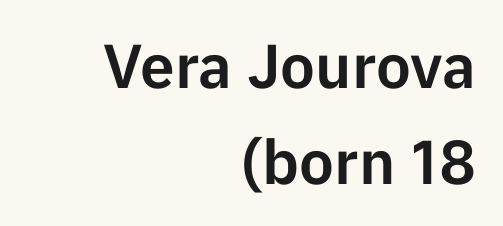
These lines sit exactly where default settings would place them. The letters advance in unequal steps, a hallmark of proportional type. Nobody touched the tracking dial on this one. Stroke terminals: plain, sans-serif. Horizontally, the lines are justified to the trailing edge only.
